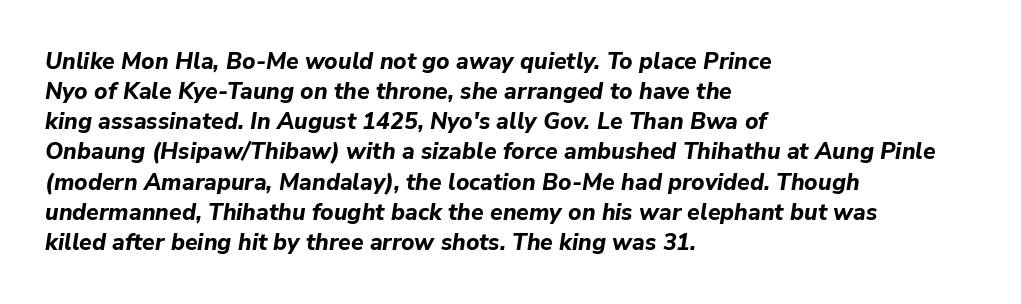
Has an underline been added? It has not. This sample uses plain, unmodified letter spacing. Notice how the passage keeps a crisp vertical edge on the left only. Heavy, bold letterforms. Yep, that's italic — everything's leaning. Normally led — the rows are evenly, conventionally spaced.
